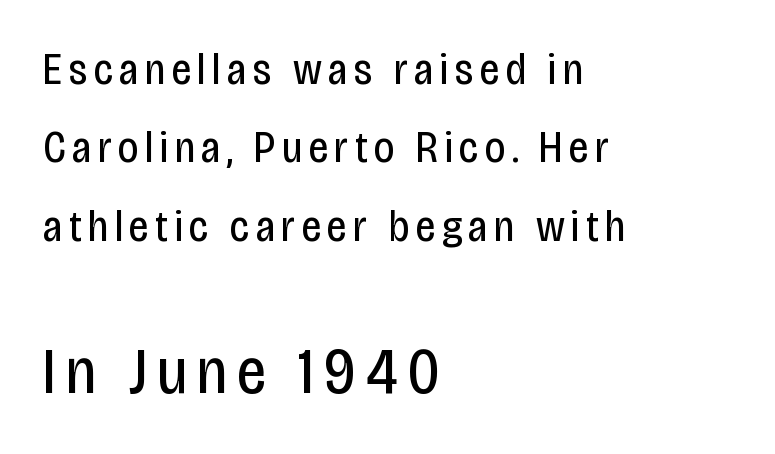
The image shows 66 px regular-weight, condensed sans-serif type, upright; set left-aligned, line spacing 1.78x, not underlined; the second (bottom) block is 1.5x larger; low stroke contrast and a large x-height.
